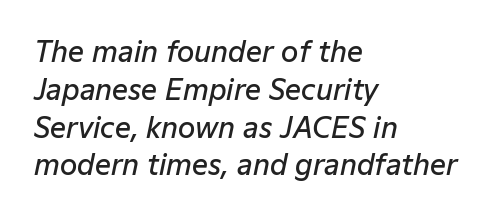
The image shows 28 px semibold type, italic (leaning right); set left-aligned, normal line spacing (1.35x), normal letter spacing, not underlined; low stroke contrast and a medium x-height.
